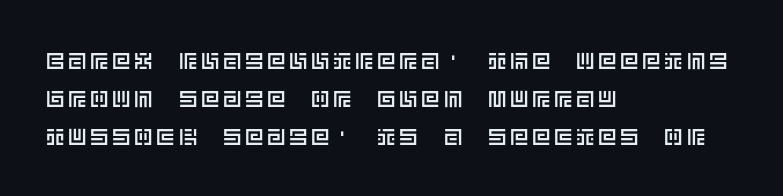
The space directly below the letters is spotless. Posture: vertical. Leftover space on each line is placed entirely after the last word. Does the leading feel generous? No, just average.
